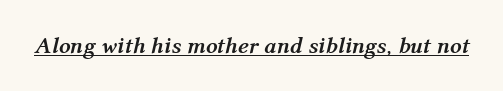
Q: Is the text bold? A: Yes.
Q: Is the text italic (slanted)? A: Yes, it leans right by about 12 degrees.
Q: Is the text underlined? A: Yes.
Q: Is the spacing between letters normal or unusually wide? A: Normal.
